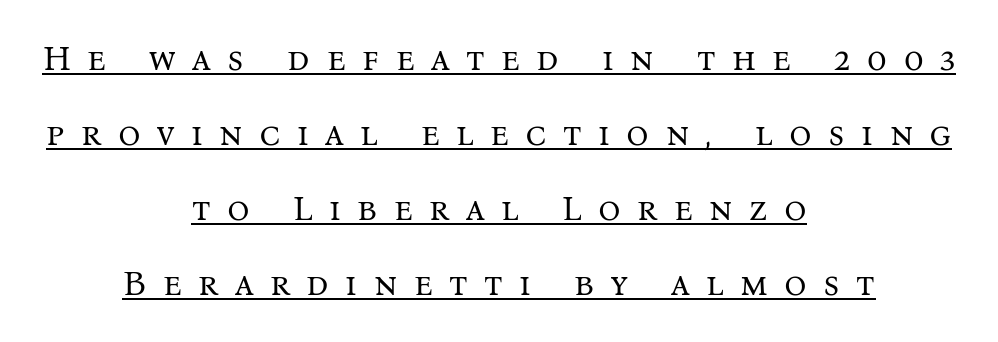
Q: Is the text bold? A: No.
Q: Is the text italic (slanted)? A: No, it is upright.
Q: Is the typeface a serif or a sans-serif typeface? A: Serif.
Q: Is the text underlined? A: Yes.
Q: How is the paragraph aligned? A: Centered.
Q: Is the spacing between letters normal or unusually wide? A: Unusually wide.
Q: Is the spacing between lines tight, normal or loose? A: Loose.
Q: Width (condensed, normal, or wide)? A: Normal.
Q: Stroke contrast? A: Medium.
Q: x-height? A: Medium.
Q: Monospaced? A: No.
